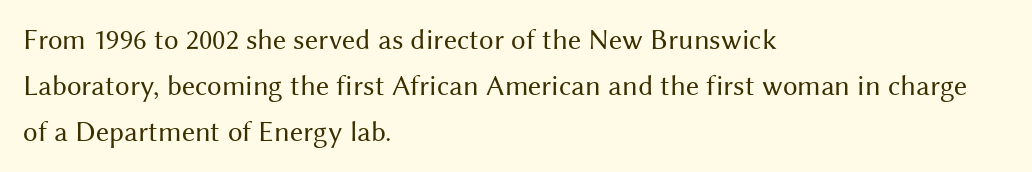
{"serif": "no", "italic": "no", "bold": "no", "weight": "regular", "width": "normal", "stroke_contrast": "medium", "x_height": "medium", "monospaced": "no", "underline": "no", "align": "left", "line_spacing": "normal", "line_spacing_ratio": 1.58, "letter_spacing": "normal", "letter_spacing_em": 0.0, "glyph_px": 29}
